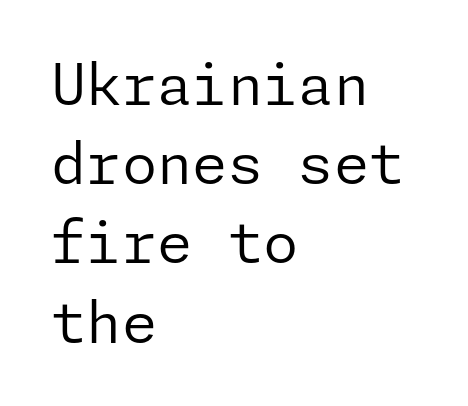
{"serif": "no", "italic": "no", "bold": "no", "weight": "regular", "width": "normal", "stroke_contrast": "low", "x_height": "medium", "underline": "no", "align": "left", "line_spacing": "normal", "line_spacing_ratio": 1.39, "letter_spacing": "normal", "letter_spacing_em": 0.0, "glyph_px": 57}
